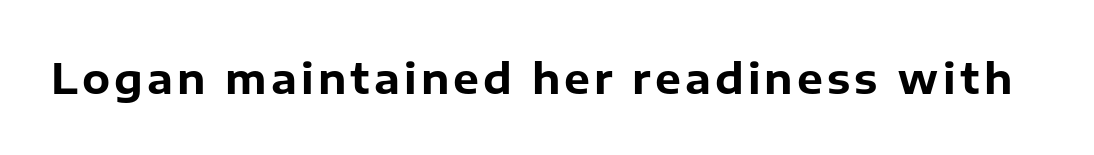
{"serif": "no", "italic": "no", "bold": "yes", "weight": "bold", "width": "normal", "stroke_contrast": "low", "x_height": "medium", "monospaced": "no", "underline": "no", "glyph_px": 41}
